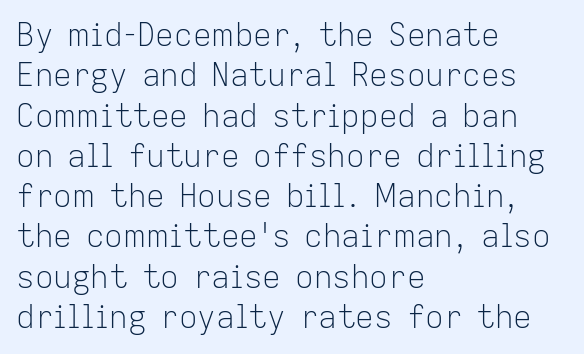
Here the designer chose a conventional face with non-uniform glyph widths. Notice how the stems are strictly vertical — no italics here. Heaviness? Minimal to ordinary, like unemphasized prose. Typeset ragged right — the left edge is the straight one. Note: no serifs on the glyphs.
